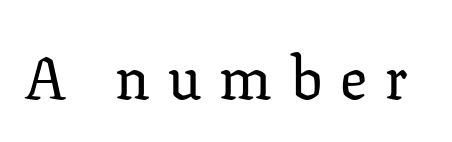
Q: Is the text italic (slanted)? A: No, it is upright.
Q: Is the typeface a serif or a sans-serif typeface? A: Serif.
Q: Is the text underlined? A: No.
Q: Is the spacing between letters normal or unusually wide? A: Unusually wide.
Q: Width (condensed, normal, or wide)? A: Normal.
Q: Stroke contrast? A: Low.
Q: x-height? A: Medium.
Q: Monospaced? A: No.
